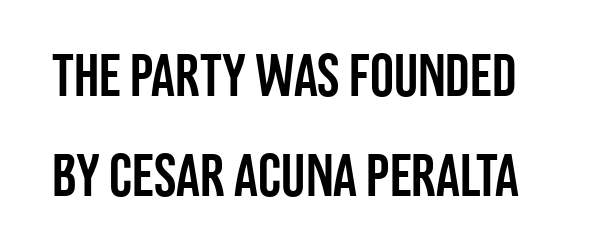
{"serif": "no", "italic": "no", "width": "condensed", "stroke_contrast": "low", "x_height": "large", "monospaced": "no", "underline": "no", "line_spacing": "normal", "line_spacing_ratio": 1.67, "letter_spacing": "normal", "letter_spacing_em": 0.0, "glyph_px": 60}
